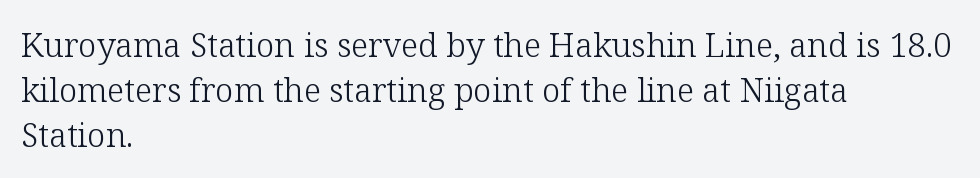
Q: Is the text bold? A: No.
Q: Is the text italic (slanted)? A: No, it is upright.
Q: Is the typeface a serif or a sans-serif typeface? A: Serif.
Q: Is the text underlined? A: No.
Q: How is the paragraph aligned? A: Left-aligned.
Q: Is the spacing between letters normal or unusually wide? A: Normal.
Q: Is the spacing between lines tight, normal or loose? A: Normal.
Q: Width (condensed, normal, or wide)? A: Normal.
Q: Stroke contrast? A: Low.
Q: x-height? A: Medium.
Q: Monospaced? A: No.
